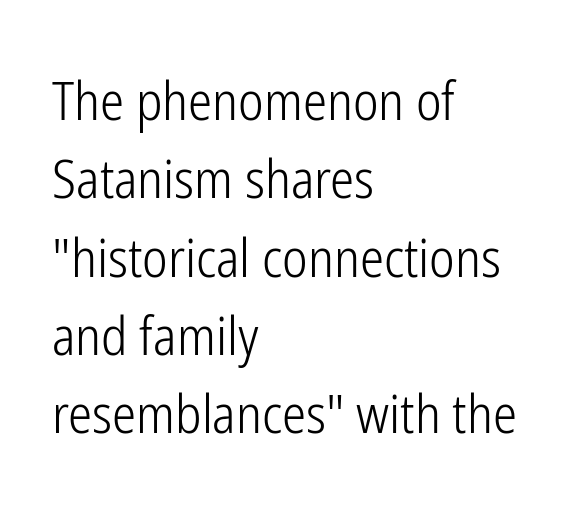
Q: Is the text bold? A: No.
Q: Is the text italic (slanted)? A: No, it is upright.
Q: Is the typeface a serif or a sans-serif typeface? A: Sans-serif.
Q: Is the text underlined? A: No.
Q: How is the paragraph aligned? A: Left-aligned.
Q: Is the spacing between letters normal or unusually wide? A: Normal.
Q: Is the spacing between lines tight, normal or loose? A: Normal.
Q: Width (condensed, normal, or wide)? A: Condensed.
Q: Stroke contrast? A: Low.
Q: x-height? A: Medium.
Q: Monospaced? A: No.
